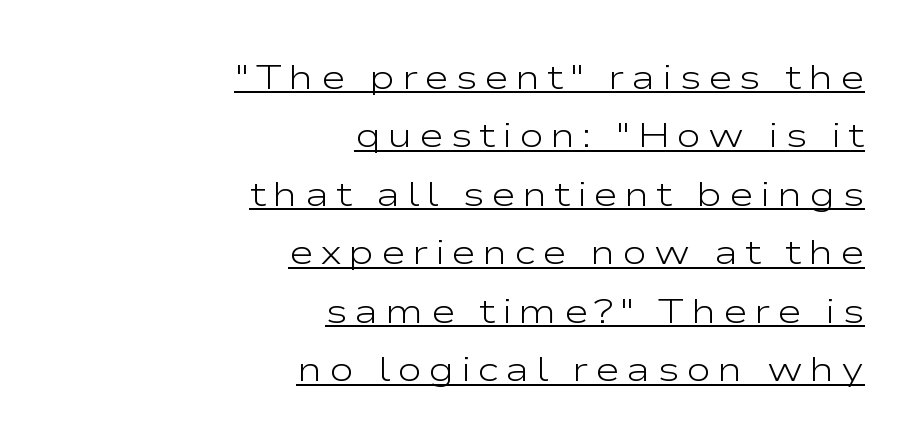
The image shows 34 px light, wide sans-serif type, upright; set right-aligned, line spacing 1.72x, underlined; low stroke contrast and a medium x-height.
